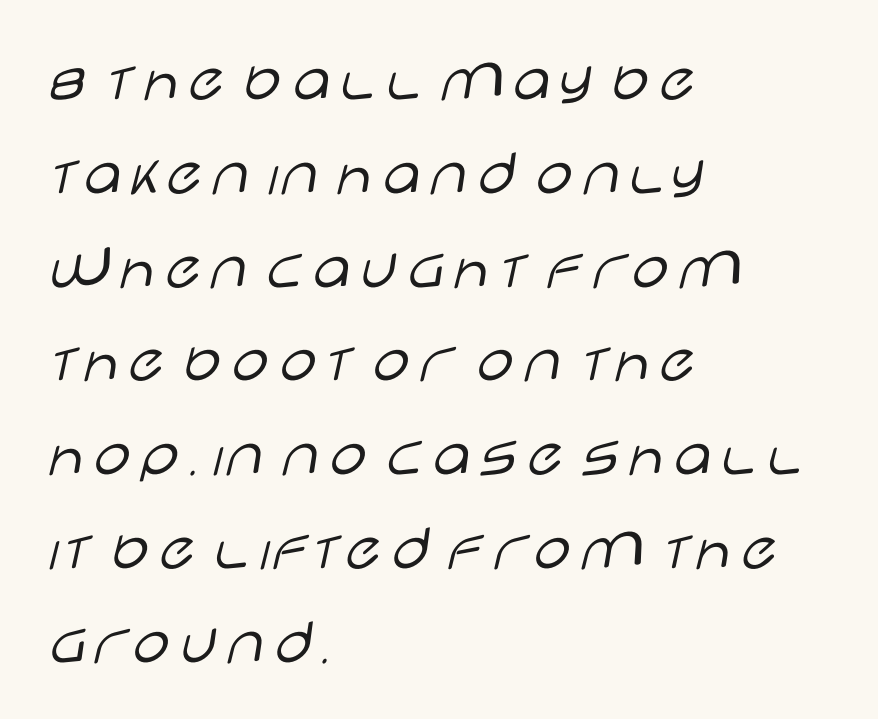
Notice how the passage keeps a crisp vertical edge on the left only. Note the varied advance widths — an 'i' is clearly narrower than an 'm'. On a weight scale, this lands at 450 or below. Does extra space separate the letters? No, they use regular spacing.
